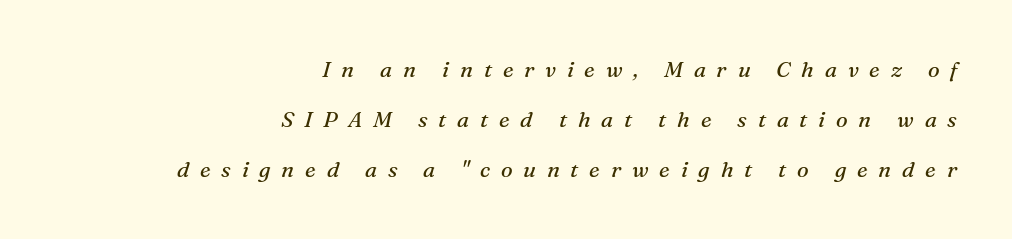
The line texture is sparse and dotted thanks to wide tracking. The area under the type is left untouched. Compared with ordinary roman type, these characters are visibly tilted. The characters are drawn with everyday or finer stroke widths.
